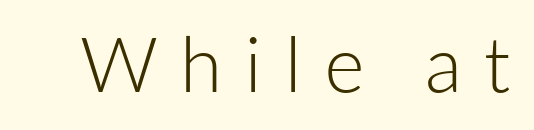
{"serif": "no", "italic": "no", "bold": "no", "weight": "light", "width": "normal", "stroke_contrast": "low", "x_height": "medium", "monospaced": "no", "underline": "no", "letter_spacing": "wide", "letter_spacing_em": 0.29, "glyph_px": 77}
